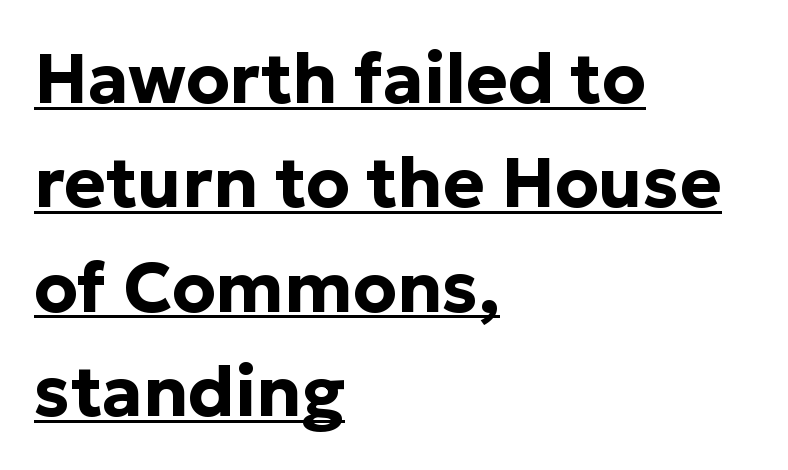
The image shows 70 px bold sans-serif type, upright; set left-aligned, normal line spacing (1.49x), normal letter spacing, underlined; low stroke contrast and a medium x-height.
